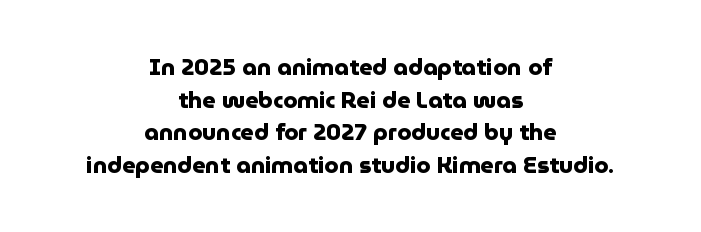
{"italic": "no", "bold": "yes", "underline": "no", "align": "center", "line_spacing": "normal", "line_spacing_ratio": 1.42, "letter_spacing": "normal", "letter_spacing_em": 0.0, "glyph_px": 23}
